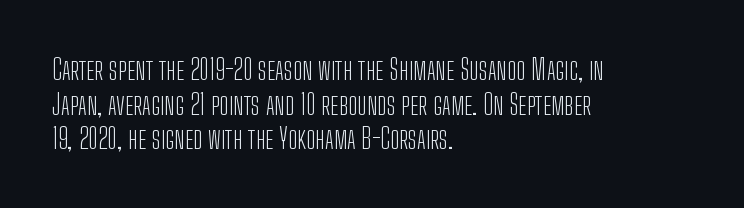
Q: Is the text bold? A: No.
Q: Is the text italic (slanted)? A: No, it is upright.
Q: Is the typeface a serif or a sans-serif typeface? A: Sans-serif.
Q: Is the text underlined? A: No.
Q: How is the paragraph aligned? A: Left-aligned.
Q: Is the spacing between letters normal or unusually wide? A: Normal.
Q: Width (condensed, normal, or wide)? A: Condensed.
Q: Stroke contrast? A: Low.
Q: x-height? A: Medium.
Q: Monospaced? A: No.
